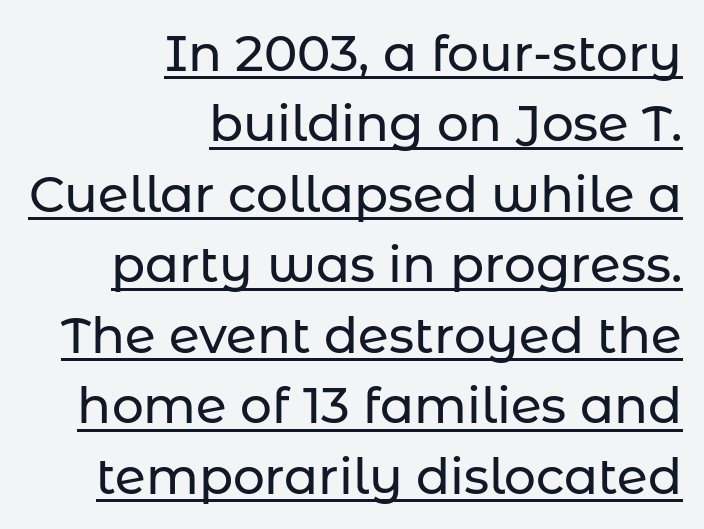
Q: Is the text italic (slanted)? A: No, it is upright.
Q: Is the typeface a serif or a sans-serif typeface? A: Sans-serif.
Q: Is the text underlined? A: Yes.
Q: How is the paragraph aligned? A: Right-aligned.
Q: Is the spacing between letters normal or unusually wide? A: Normal.
Q: Is the spacing between lines tight, normal or loose? A: Normal.
Q: Width (condensed, normal, or wide)? A: Normal.
Q: Stroke contrast? A: Low.
Q: x-height? A: Medium.
Q: Monospaced? A: No.
